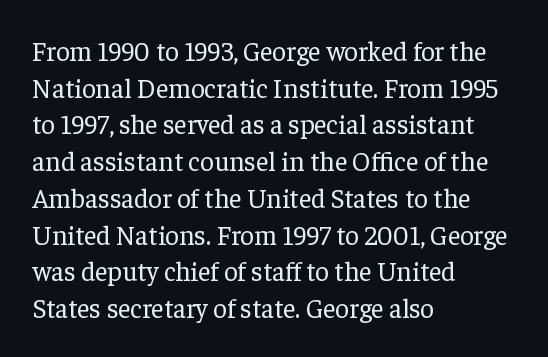
Reading down the block, your eye returns to a fixed left position each line. Do the letters lean? They stand straight. The strip under each line holds only bare page. Bold? No — there's no thickening of the strokes. Line spacing here is normal. Glyph-to-glyph distance matches everyday printed text.
